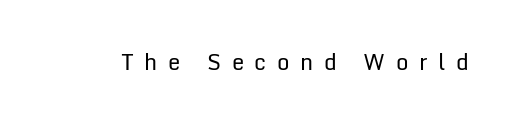
The image shows 22 px text type, upright; set unusually wide letter spacing (+0.48 em), not underlined.
